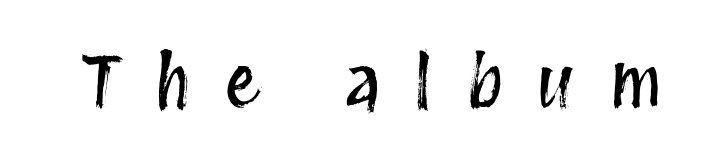
{"italic": "no", "width": "condensed", "stroke_contrast": "medium", "x_height": "large", "monospaced": "no", "underline": "no", "letter_spacing": "wide", "letter_spacing_em": 0.49, "glyph_px": 70}
